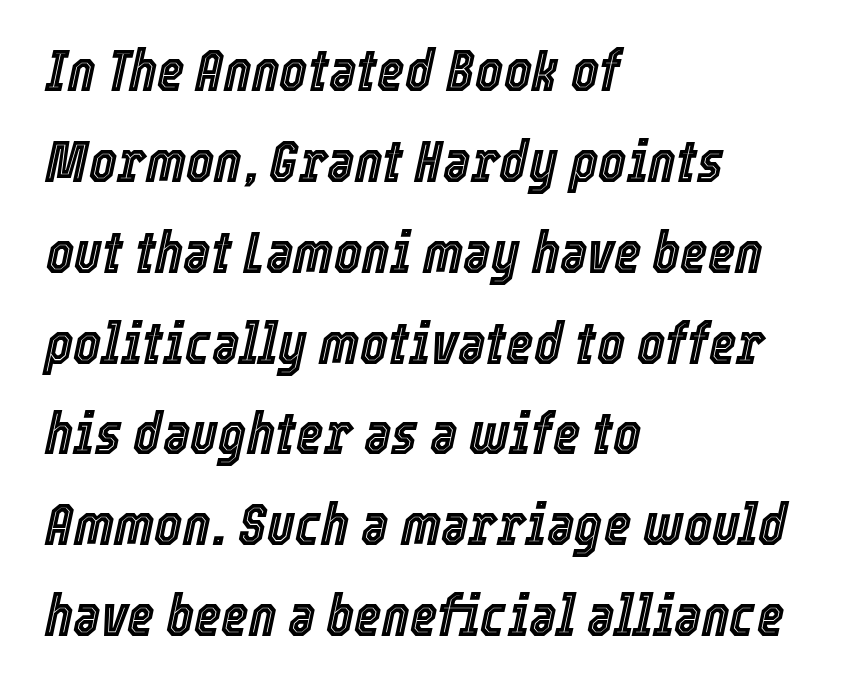
Compared with typical paragraphs, the rows here are spaced about the same. Characters follow at the spacing the type designer built in. In terms of posture, this sample is oblique. Unmarked baselines from the first word to the last. Spacing verdict: proportional, widths tailored to each character. Line starts are locked; line ends wander.
